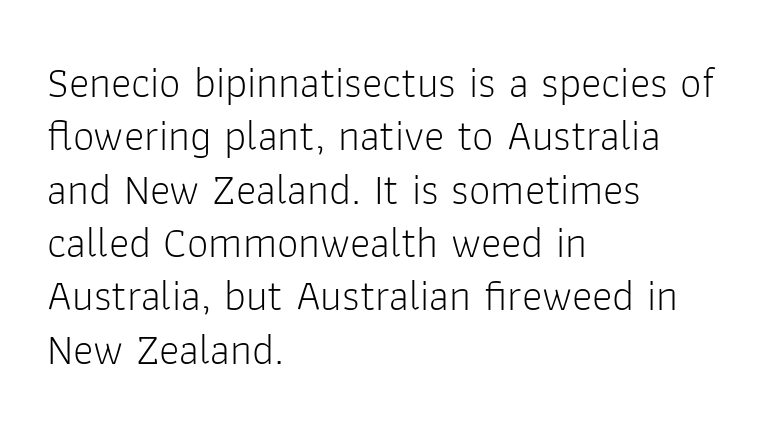
Q: Is the text bold? A: No.
Q: Is the text italic (slanted)? A: No, it is upright.
Q: Is the typeface a serif or a sans-serif typeface? A: Sans-serif.
Q: Is the text underlined? A: No.
Q: How is the paragraph aligned? A: Left-aligned.
Q: Is the spacing between letters normal or unusually wide? A: Normal.
Q: Width (condensed, normal, or wide)? A: Normal.
Q: Stroke contrast? A: Low.
Q: x-height? A: Medium.
Q: Monospaced? A: No.
